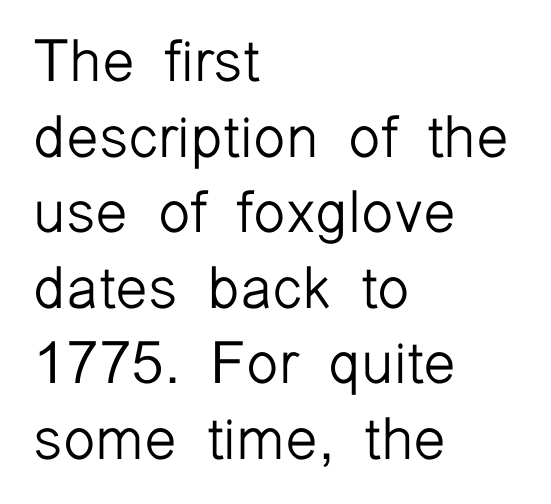
The image shows 59 px light sans-serif type, upright; set left-aligned, normal line spacing (1.28x), normal letter spacing, not underlined; low stroke contrast and a medium x-height.
